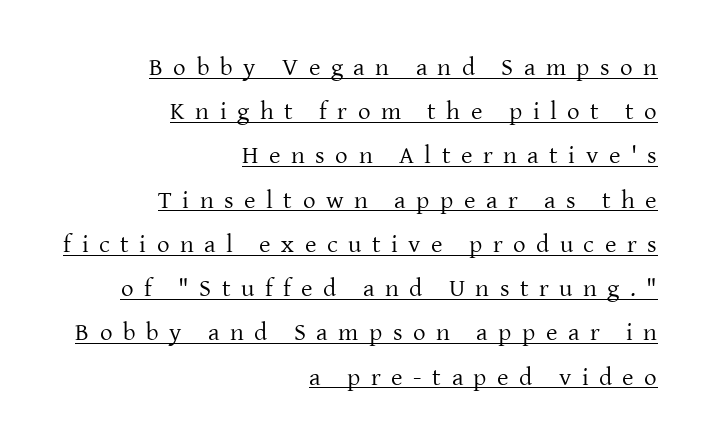
Does a line run under the words? Yes, clearly. Italic: no, the glyphs are upright roman. The lines in this sample share a right terminus and differ only in where they begin. Stroke mass is kept to a normal reading level or below. Is the letter spacing exaggerated? Yes — the characters are pushed far apart.
